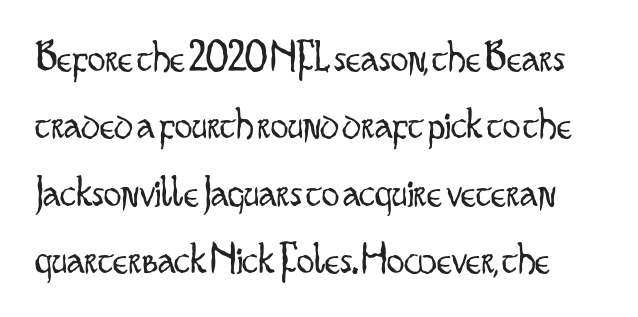
Q: Is the text bold? A: No.
Q: Is the text italic (slanted)? A: No, it is upright.
Q: Is the typeface a serif or a sans-serif typeface? A: Sans-serif.
Q: Is the text underlined? A: No.
Q: Is the spacing between letters normal or unusually wide? A: Normal.
Q: Is the spacing between lines tight, normal or loose? A: Normal.
Q: Width (condensed, normal, or wide)? A: Condensed.
Q: Stroke contrast? A: Low.
Q: x-height? A: Small.
Q: Monospaced? A: No.
